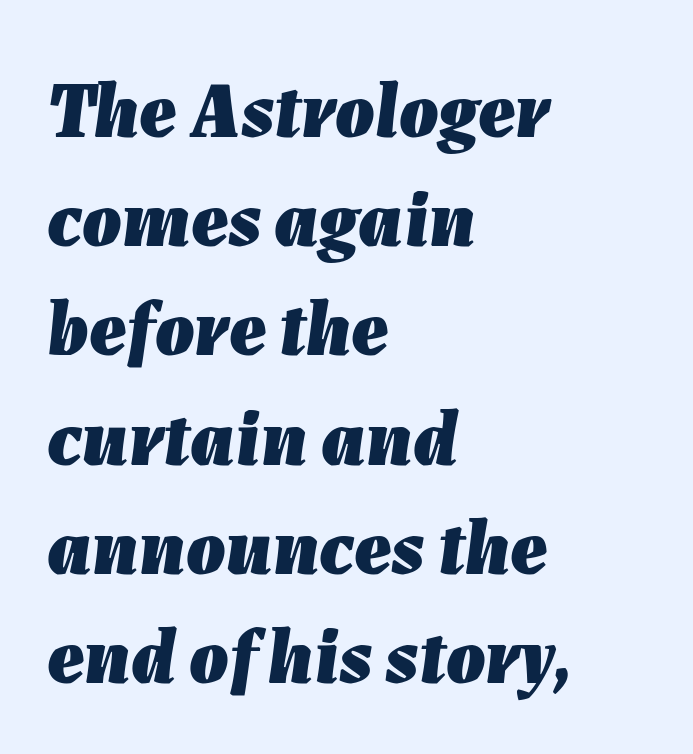
Q: Is the text bold? A: Yes.
Q: Is the text italic (slanted)? A: Yes, it leans right by about 7 degrees.
Q: Is the text underlined? A: No.
Q: How is the paragraph aligned? A: Left-aligned.
Q: Is the spacing between letters normal or unusually wide? A: Normal.
Q: Is the spacing between lines tight, normal or loose? A: Normal.
Q: Width (condensed, normal, or wide)? A: Normal.
Q: Stroke contrast? A: Low.
Q: x-height? A: Medium.
Q: Monospaced? A: No.
